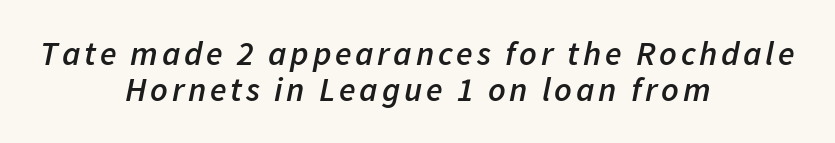
{"italic": "yes", "lean": "right", "slant_degrees": 11, "bold": "semi", "weight": "semibold", "width": "normal", "stroke_contrast": "low", "x_height": "medium", "monospaced": "no", "underline": "no", "align": "center", "line_spacing": "tight", "line_spacing_ratio": 1.07, "glyph_px": 34}
